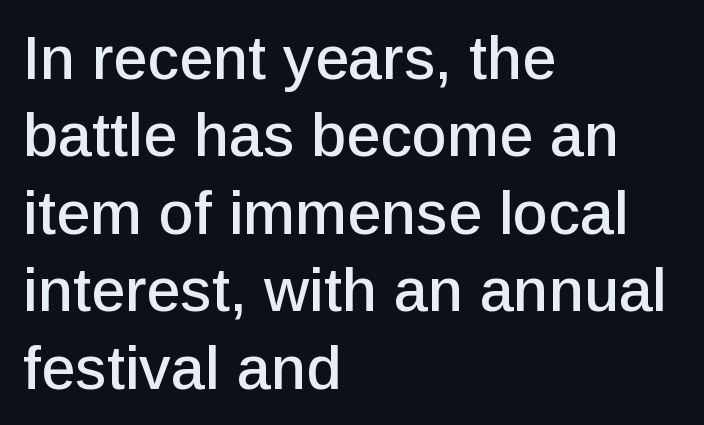
A sans-serif font was chosen for this passage. The rendering anchors every line to the left-hand side. Posture: straight, roman, zero tilt. Between one letter and the next there's only the usual sliver of space.
